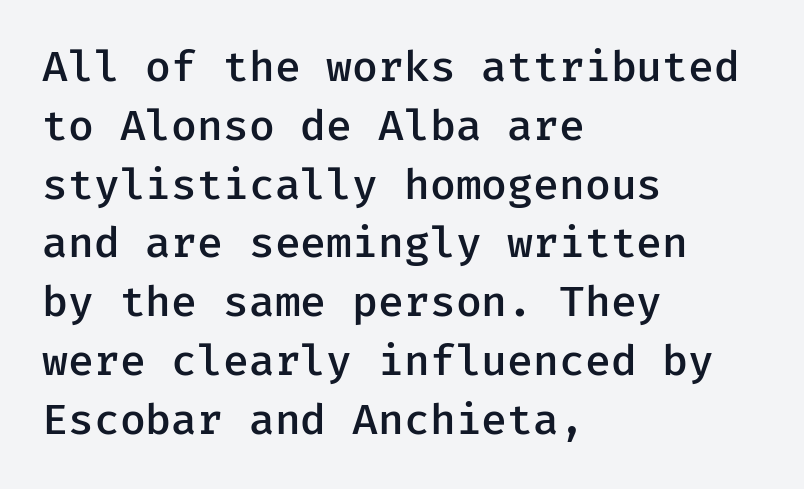
A somewhat darkened texture: the type is semibold rather than bold. Think of a typewriter: that constant character pitch is what you see here. Tracking here is standard; glyphs follow each other at the usual distance. A sans-serif font was chosen for this passage. Leading matches the norm, producing a regular column. Tall strokes in this sample are plumb rather than angled.
